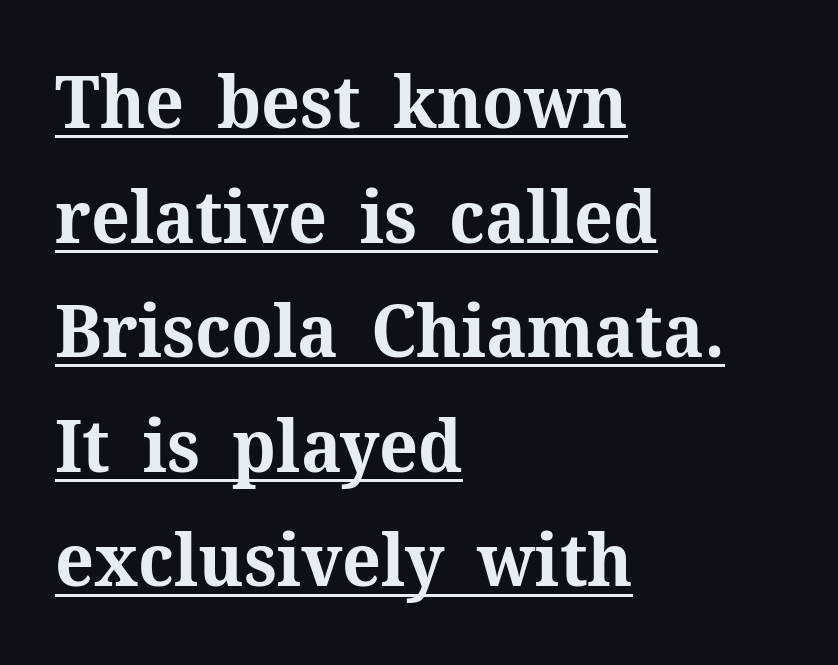
The image shows 73 px bold serif type, upright; set left-aligned, normal line spacing (1.57x), normal letter spacing, underlined; medium stroke contrast and a medium x-height.
